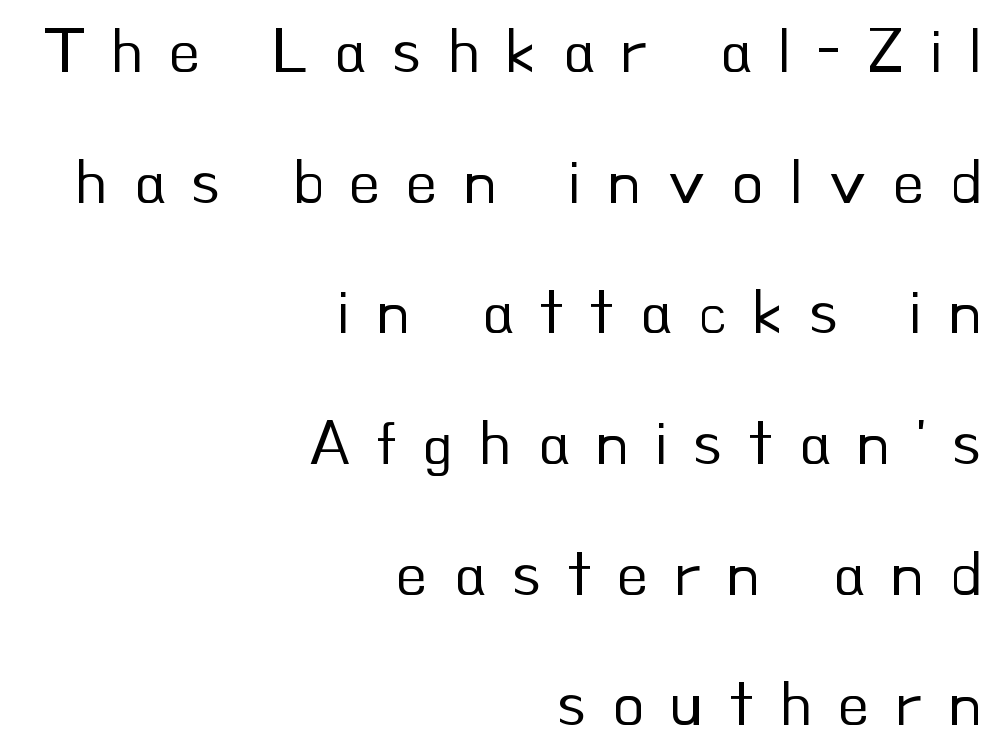
Heaviness? Minimal to ordinary, like unemphasized prose. Spacing between characters has been opened up far beyond the box default. Interline gaps are noticeably wide in this sample. Descenders hang freely into open space. Looks like regular typesetting: each glyph gets only the width it needs. The specimen reads as upright at a glance.
